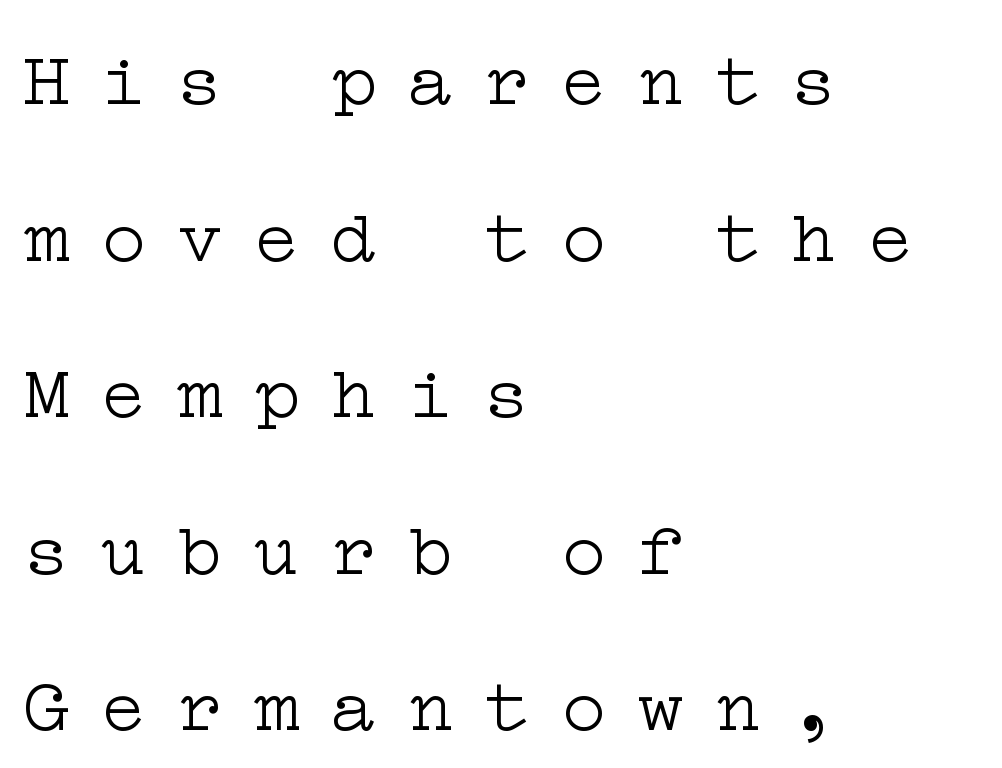
{"serif": "yes", "italic": "no", "bold": "no", "weight": "light", "width": "wide", "stroke_contrast": "low", "x_height": "medium", "underline": "no", "align": "left", "line_spacing": "loose", "line_spacing_ratio": 2.06, "letter_spacing": "wide", "letter_spacing_em": 0.41, "glyph_px": 76}
